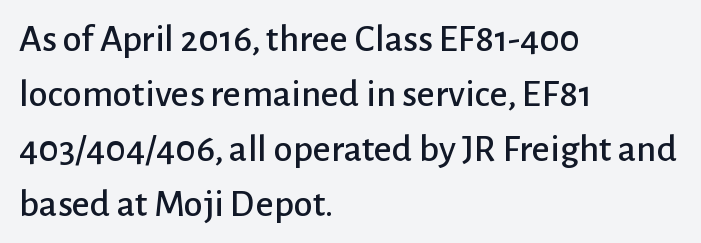
Q: Is the text italic (slanted)? A: No, it is upright.
Q: Is the typeface a serif or a sans-serif typeface? A: Sans-serif.
Q: Is the text underlined? A: No.
Q: How is the paragraph aligned? A: Left-aligned.
Q: Is the spacing between letters normal or unusually wide? A: Normal.
Q: Is the spacing between lines tight, normal or loose? A: Normal.
Q: Width (condensed, normal, or wide)? A: Normal.
Q: Stroke contrast? A: Low.
Q: x-height? A: Medium.
Q: Monospaced? A: No.
